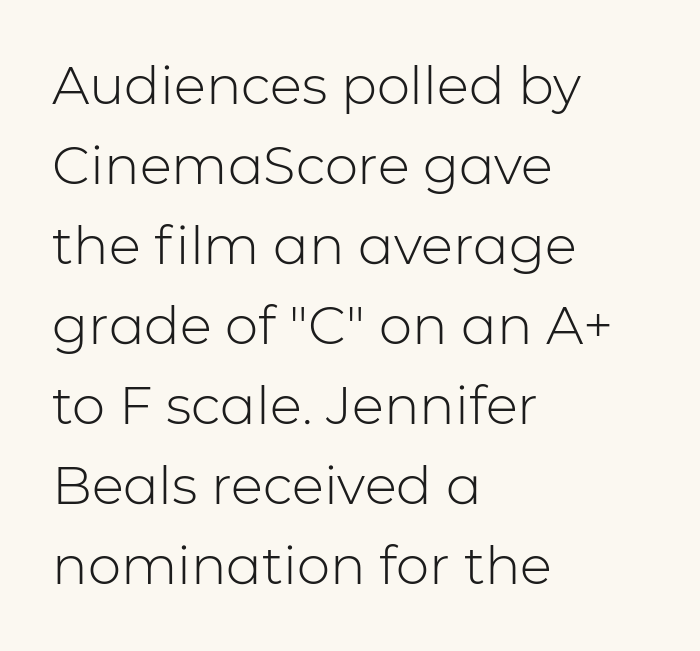
Q: Is the text bold? A: No.
Q: Is the text italic (slanted)? A: No, it is upright.
Q: Is the typeface a serif or a sans-serif typeface? A: Sans-serif.
Q: Is the text underlined? A: No.
Q: How is the paragraph aligned? A: Left-aligned.
Q: Is the spacing between letters normal or unusually wide? A: Normal.
Q: Is the spacing between lines tight, normal or loose? A: Normal.
Q: Width (condensed, normal, or wide)? A: Normal.
Q: Stroke contrast? A: Low.
Q: x-height? A: Medium.
Q: Monospaced? A: No.
